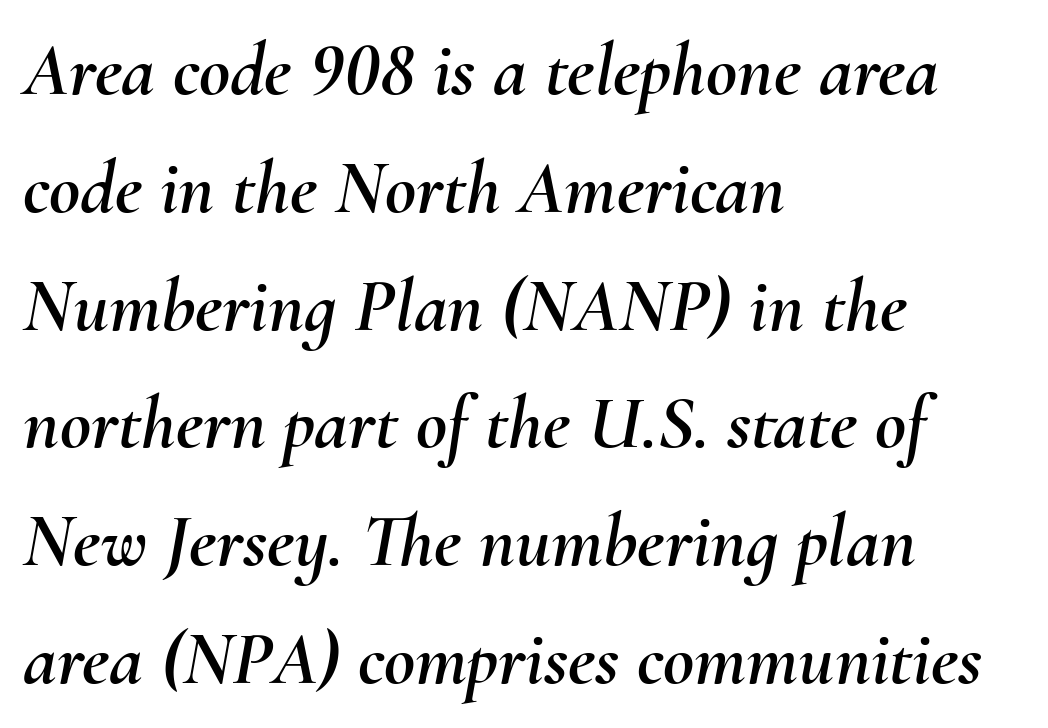
There is no visible air inserted between adjacent glyphs. The face used here is proportionally spaced, like ordinary book or web type. Short and long lines alike share a common starting point at left. The designer left line spacing at the default. Yep, that's italic — everything's leaning. A bare baseline throughout the passage.
